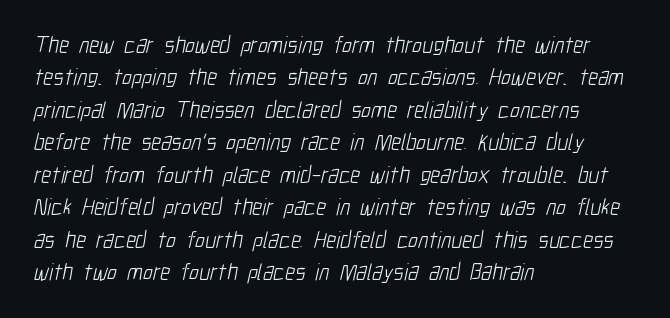
{"bold": "no", "underline": "no", "align": "left", "line_spacing": "normal", "line_spacing_ratio": 1.41, "letter_spacing": "normal", "letter_spacing_em": 0.0, "glyph_px": 23}
